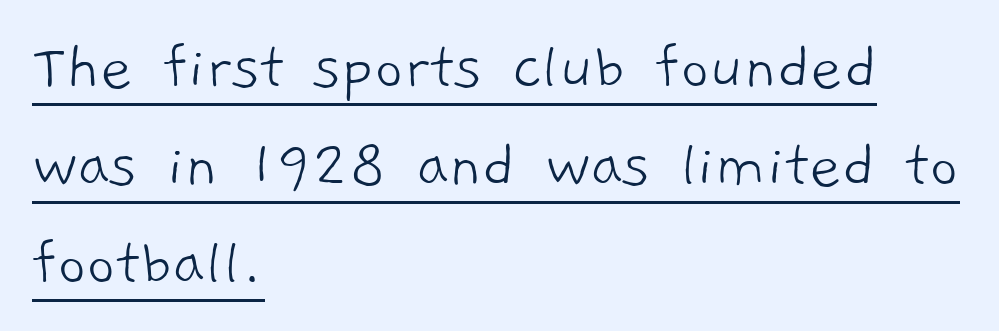
Every word sits above its own underline. The font family rendered here belongs to the sans-serif group. The passage shown is typed in a proportional face where columns would drift. No heavy texture on the line: the type isn't bold. These lines sit exactly where default settings would place them. The gaps between neighbouring characters are ordinary and unremarkable.
